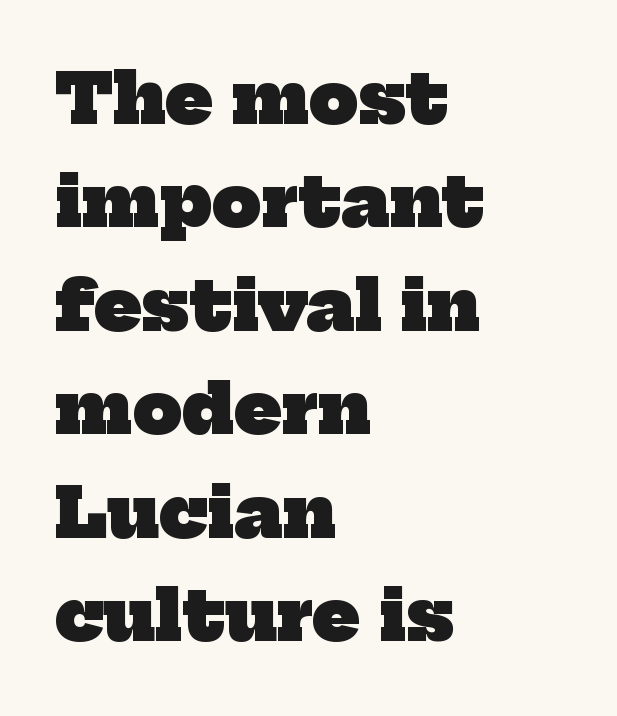
The image shows 69 px heavy serif type; set left-aligned, normal line spacing (1.5x), normal letter spacing, not underlined; low stroke contrast and a medium x-height.
